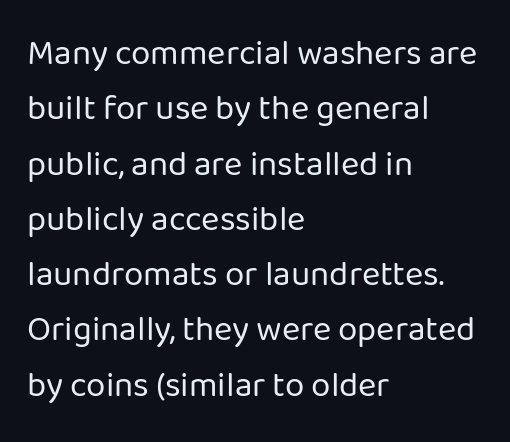
{"serif": "no", "italic": "no", "bold": "no", "weight": "regular", "width": "normal", "stroke_contrast": "low", "x_height": "medium", "monospaced": "no", "underline": "no", "align": "left", "line_spacing": "normal", "line_spacing_ratio": 1.58, "letter_spacing": "normal", "letter_spacing_em": 0.0, "glyph_px": 35}
